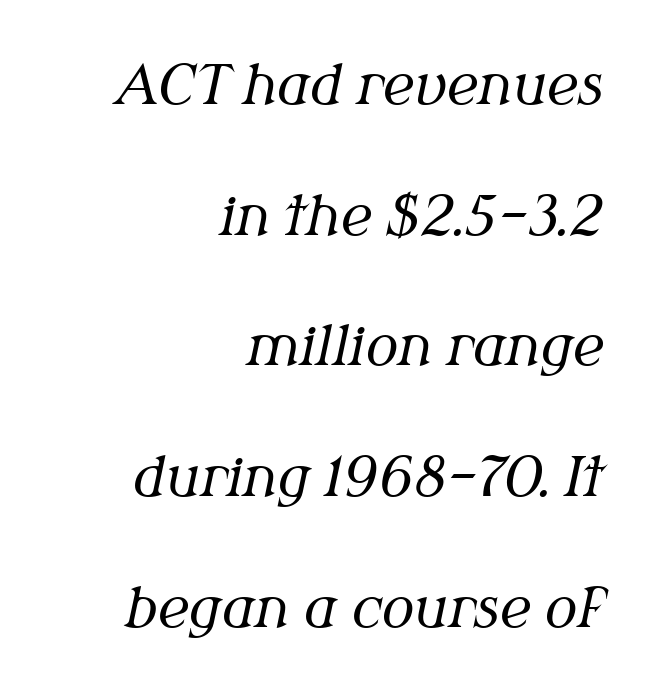
{"serif": "yes", "italic": "yes", "lean": "right", "slant_degrees": 12, "bold": "no", "weight": "regular", "width": "normal", "stroke_contrast": "medium", "x_height": "medium", "monospaced": "no", "underline": "no", "align": "right", "line_spacing": "loose", "line_spacing_ratio": 2.42, "letter_spacing": "normal", "letter_spacing_em": 0.0, "glyph_px": 54}
